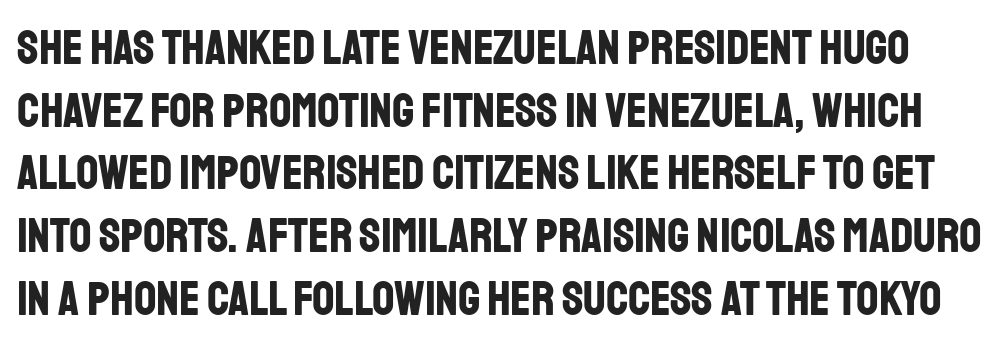
The image shows 49 px bold, condensed sans-serif type, upright; set normal line spacing (1.28x), normal letter spacing, not underlined; low stroke contrast and a large x-height.
